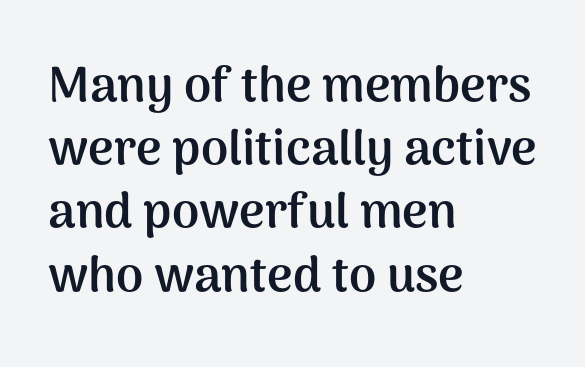
{"serif": "no", "italic": "no", "bold": "yes", "weight": "semibold", "width": "normal", "stroke_contrast": "medium", "x_height": "medium", "monospaced": "no", "underline": "no", "align": "left", "line_spacing": "normal", "line_spacing_ratio": 1.29, "letter_spacing": "normal", "letter_spacing_em": 0.0, "glyph_px": 49}
